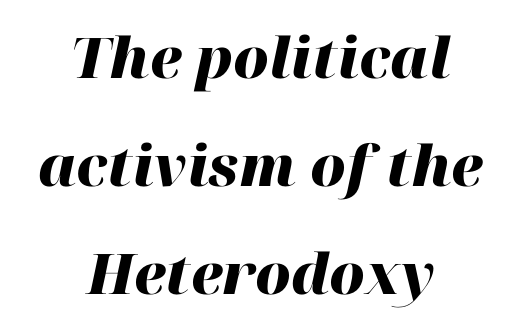
The rendering applies a slant to the glyphs. This sample has the flowing, uneven cadence of proportional lettering. These lines stand farther apart than default settings would place them. Bare-footed words on every line. Weight check: bold — yes, fully.
